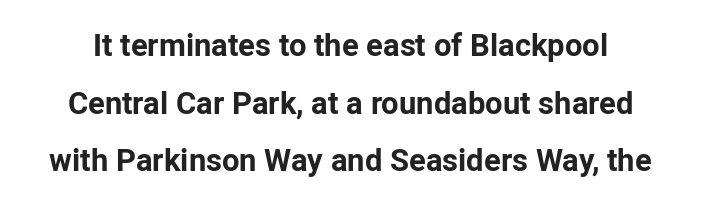
The image shows 31 px bold sans-serif type, upright; set line spacing 1.86x, normal letter spacing, not underlined; low stroke contrast and a medium x-height.
